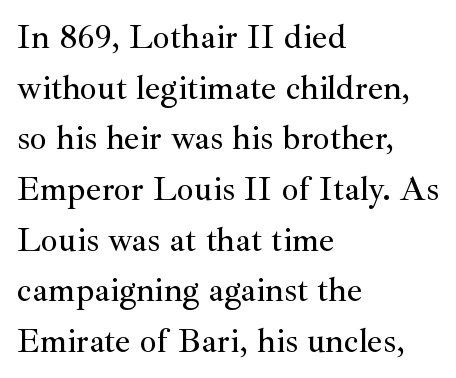
Q: Is the text italic (slanted)? A: No, it is upright.
Q: Is the typeface a serif or a sans-serif typeface? A: Serif.
Q: Is the text underlined? A: No.
Q: How is the paragraph aligned? A: Left-aligned.
Q: Is the spacing between letters normal or unusually wide? A: Normal.
Q: Is the spacing between lines tight, normal or loose? A: Normal.
Q: Width (condensed, normal, or wide)? A: Normal.
Q: Stroke contrast? A: Medium.
Q: x-height? A: Small.
Q: Monospaced? A: No.
